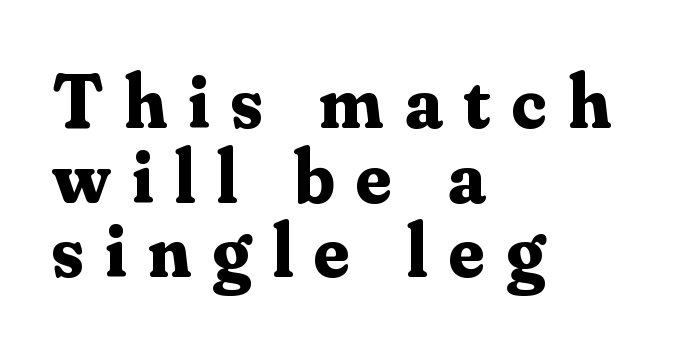
The image shows 77 px bold serif type, upright; set left-aligned, tight line spacing (0.97x), unusually wide letter spacing (+0.28 em), not underlined; medium stroke contrast and a small x-height.
